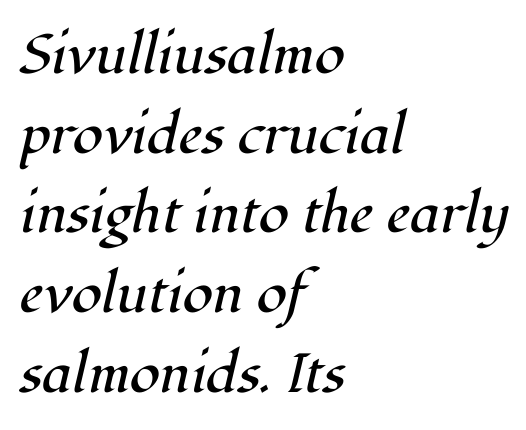
The image shows 55 px regular-weight serif type, italic (leaning right); set left-aligned, normal line spacing (1.45x), normal letter spacing, not underlined; high stroke contrast and a medium x-height.
